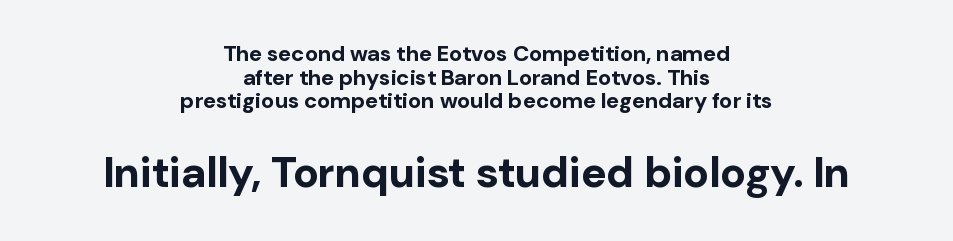
The image shows 43 px bold sans-serif type, upright; set centered, tight line spacing (1.07x), normal letter spacing, not underlined; the second (bottom) block is 1.95x larger; low stroke contrast and a medium x-height.
